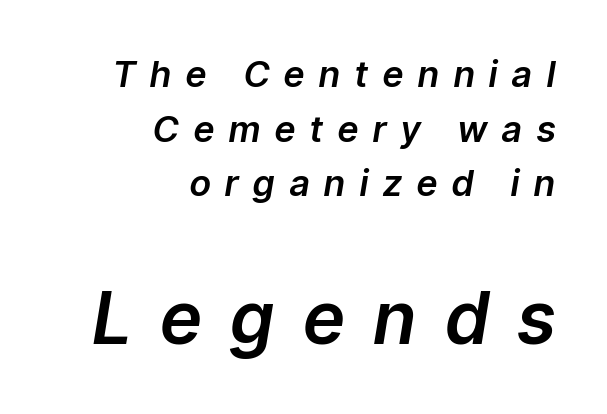
{"italic": "yes", "lean": "right", "slant_degrees": 9, "width": "normal", "stroke_contrast": "low", "x_height": "medium", "monospaced": "no", "underline": "no", "align": "right", "line_spacing": "normal", "line_spacing_ratio": 1.52, "letter_spacing": "wide", "letter_spacing_em": 0.42, "larger_block": "second", "size_ratio": 2.0, "glyph_px": 72}
